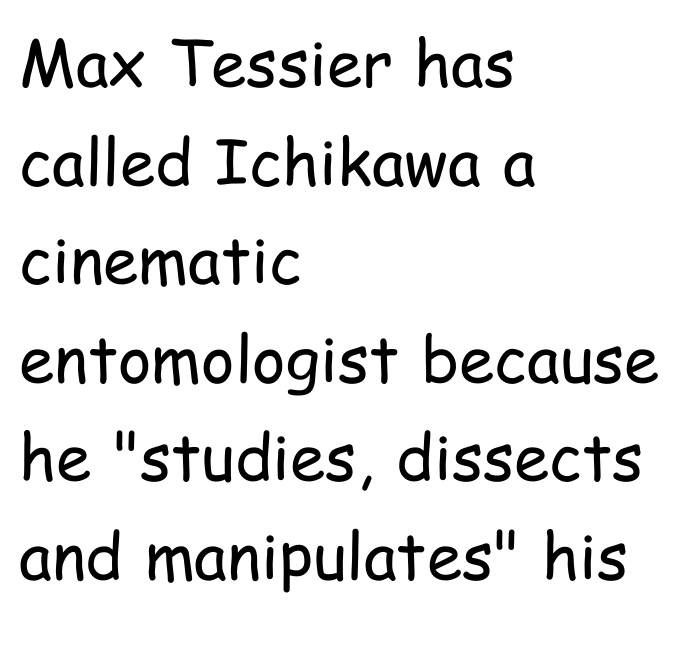
{"serif": "no", "italic": "no", "bold": "no", "weight": "regular", "width": "condensed", "stroke_contrast": "low", "x_height": "medium", "monospaced": "no", "underline": "no", "align": "left", "line_spacing": "normal", "line_spacing_ratio": 1.54, "letter_spacing": "normal", "letter_spacing_em": 0.0, "glyph_px": 64}
